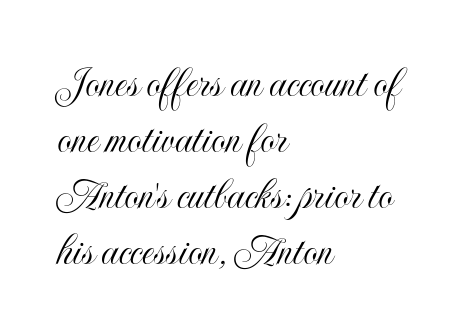
{"width": "condensed", "x_height": "small", "monospaced": "no", "underline": "no", "align": "left", "line_spacing_ratio": 1.22, "letter_spacing": "normal", "letter_spacing_em": 0.0, "glyph_px": 46}
